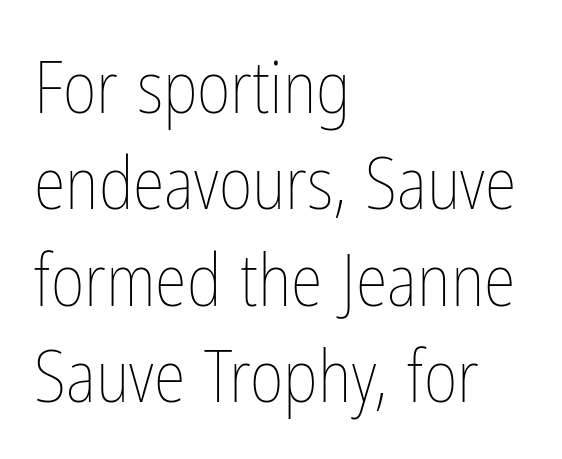
The passage is arranged the way most books set body copy — flush left. Just letters on the line, the space beneath them empty. The typeface has the unassuming heft of standard copy or less. Horizontal bands of white between lines are of average thickness. Each letter keeps its own natural width here, so spacing adapts to shape. These lines keep a tight, regular rhythm from letter to letter.
